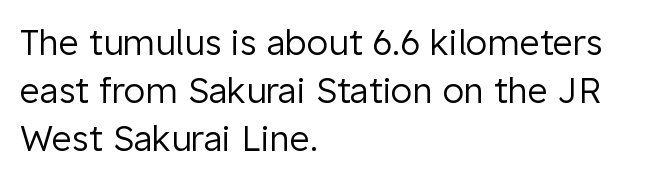
{"serif": "no", "italic": "no", "bold": "no", "weight": "regular", "width": "normal", "stroke_contrast": "low", "x_height": "medium", "monospaced": "no", "underline": "no", "align": "left", "line_spacing": "normal", "line_spacing_ratio": 1.37, "letter_spacing": "normal", "letter_spacing_em": 0.0, "glyph_px": 35}
